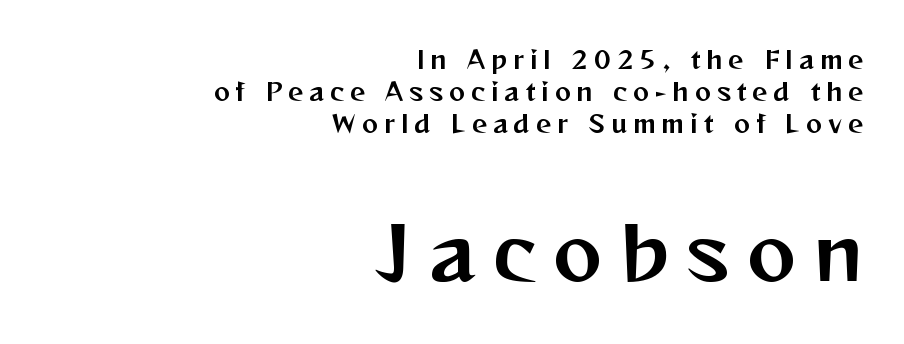
{"serif": "no", "italic": "no", "width": "normal", "stroke_contrast": "medium", "x_height": "medium", "monospaced": "no", "underline": "no", "align": "right", "line_spacing": "normal", "line_spacing_ratio": 1.34, "letter_spacing": "wide", "letter_spacing_em": 0.25, "larger_block": "second", "size_ratio": 3.04, "glyph_px": 73}
